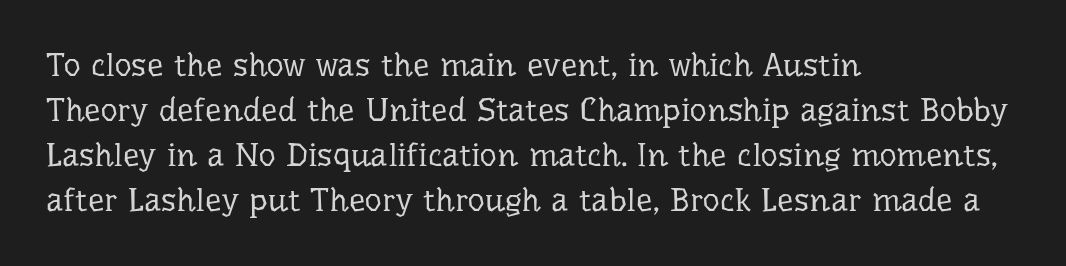
Are there feet on the stems? There are — it's a serif. The text block is weighted toward the left margin, trailing off unevenly rightward. The passage shown has conventional tracking throughout. Whoever set this chose a conventional vertical rhythm.
